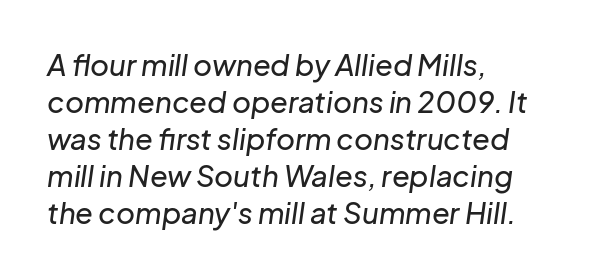
The image shows 29 px text type, italic (leaning right); set left-aligned, normal line spacing (1.28x), normal letter spacing, not underlined; low stroke contrast and a medium x-height.
